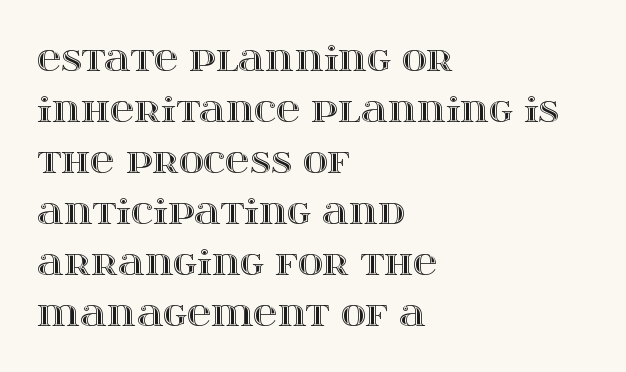
The image shows 34 px wide type, upright; set left-aligned, normal line spacing (1.5x), normal letter spacing, not underlined; a large x-height.
